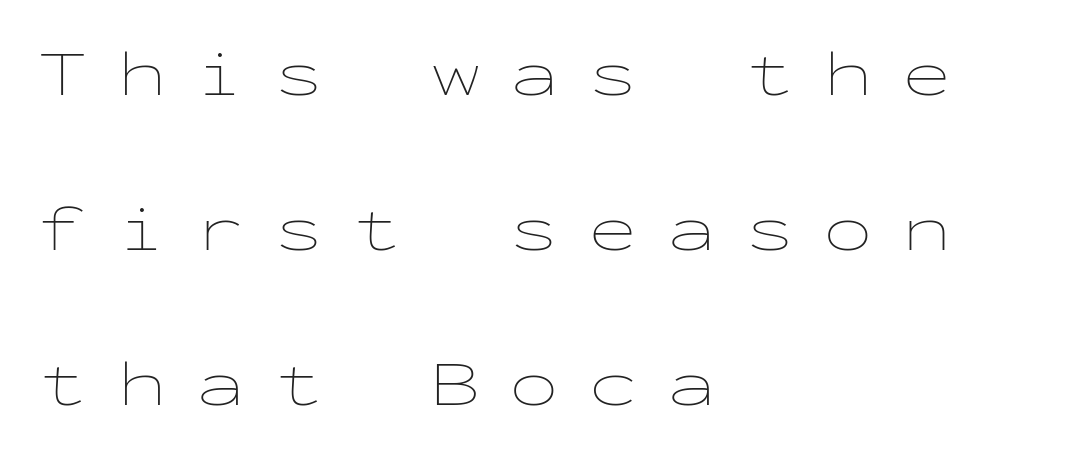
The image shows 66 px thin, wide type, upright, monospaced; set left-aligned, loose line spacing (2.35x), unusually wide letter spacing (+0.44 em), not underlined; low stroke contrast and a medium x-height.
